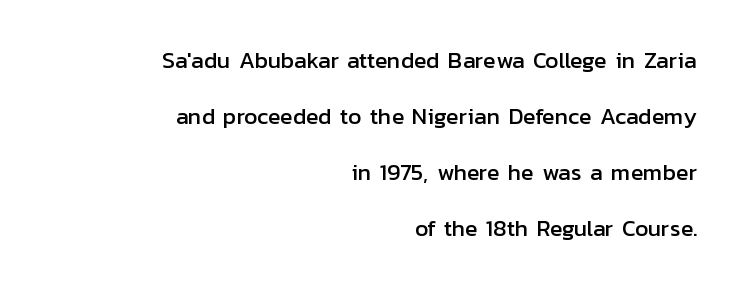
Q: Is the text italic (slanted)? A: No, it is upright.
Q: Is the text underlined? A: No.
Q: How is the paragraph aligned? A: Right-aligned.
Q: Is the spacing between letters normal or unusually wide? A: Normal.
Q: Is the spacing between lines tight, normal or loose? A: Loose.
